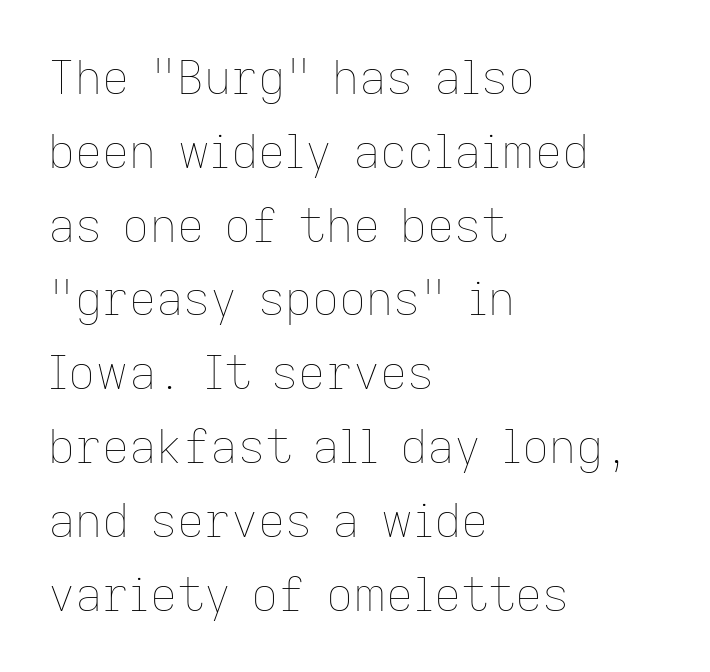
Q: Is the text bold? A: No.
Q: Is the text italic (slanted)? A: No, it is upright.
Q: Is the text underlined? A: No.
Q: How is the paragraph aligned? A: Left-aligned.
Q: Is the spacing between letters normal or unusually wide? A: Normal.
Q: Is the spacing between lines tight, normal or loose? A: Normal.
Q: Width (condensed, normal, or wide)? A: Normal.
Q: Stroke contrast? A: Low.
Q: x-height? A: Medium.
Q: Monospaced? A: No.
